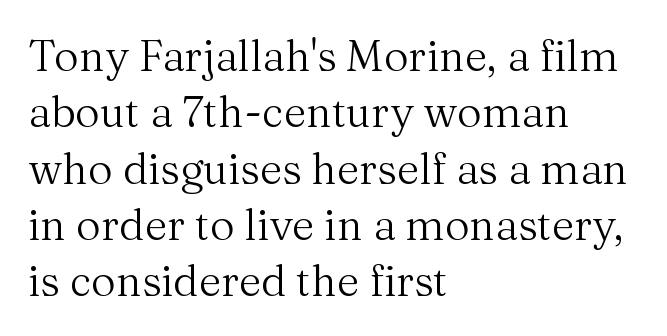
Bold? No — there's no thickening of the strokes. The space beneath each line is pristine and unruled. Old-style or modern, the face here clearly has serifs. Tall strokes in this sample are plumb rather than angled. Rows of type keep a routine distance in the vertical direction.
